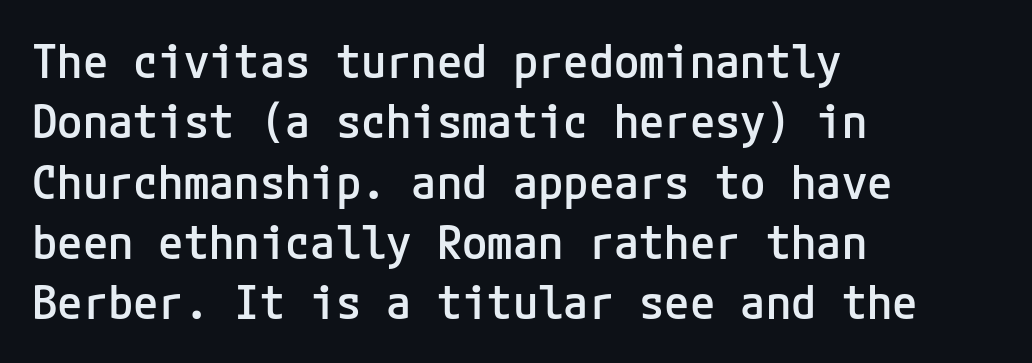
Q: Is the text bold? A: Semi-bold.
Q: Is the text italic (slanted)? A: No, it is upright.
Q: Is the typeface a serif or a sans-serif typeface? A: Sans-serif.
Q: Is the text underlined? A: No.
Q: How is the paragraph aligned? A: Left-aligned.
Q: Is the spacing between letters normal or unusually wide? A: Normal.
Q: Is the spacing between lines tight, normal or loose? A: Normal.
Q: Width (condensed, normal, or wide)? A: Normal.
Q: Stroke contrast? A: Low.
Q: x-height? A: Medium.
